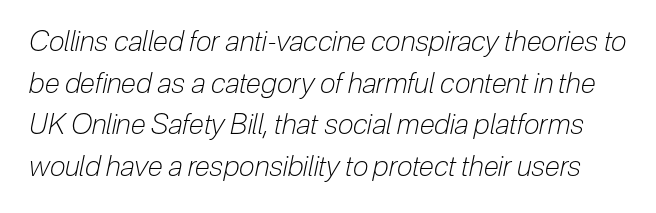
Counters stay open thanks to moderate or lighter strokes. Each word holds together tightly as a unit, with standard inter-letter gaps. Clear beneath every line of the passage. Whoever set this chose a conventional vertical rhythm. Do the characters align in a grid? No, the font is proportional. There's an unmistakable incline to the writing here.
